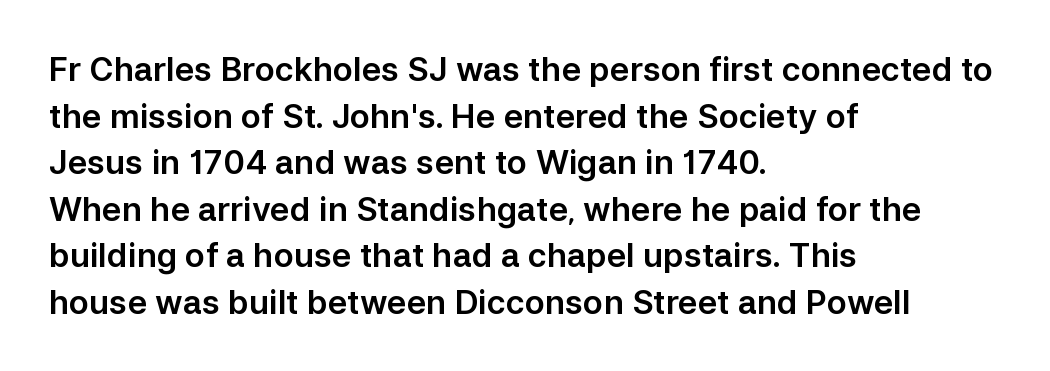
The image shows 33 px sans-serif type, upright; set left-aligned, normal line spacing (1.41x), normal letter spacing, not underlined; low stroke contrast and a medium x-height.
